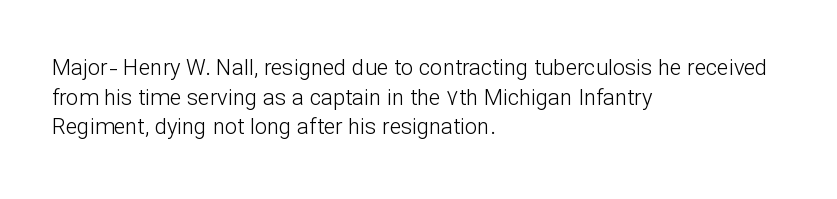
Unmarked baselines from the first word to the last. The designer left line spacing at the default. The rendering anchors every line to the left-hand side. The gaps between neighbouring characters are ordinary and unremarkable. The type sits square on the baseline with zero lean.
